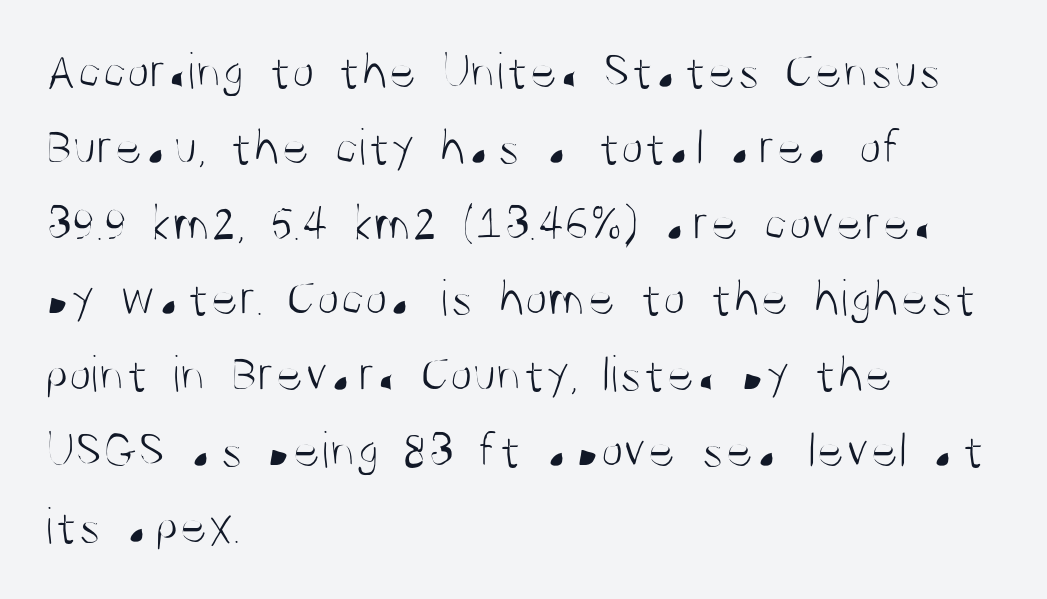
Spacing verdict: proportional, widths tailored to each character. No extra tracking has been applied to these lines. The typography opts for an upright posture over an oblique one. Heft: none added — not bold. The passage shown stacks its lines at a standard gap.
